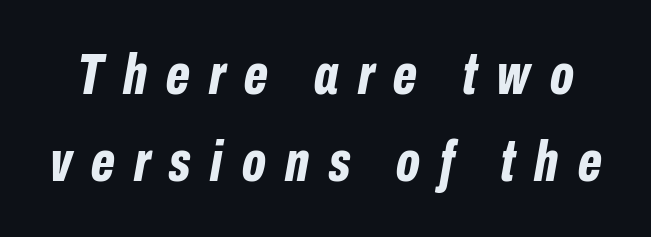
{"italic": "yes", "lean": "right", "slant_degrees": 10, "bold": "yes", "weight": "bold", "width": "condensed", "stroke_contrast": "low", "x_height": "medium", "monospaced": "no", "underline": "no", "line_spacing": "normal", "line_spacing_ratio": 1.53, "letter_spacing": "wide", "letter_spacing_em": 0.34, "glyph_px": 57}
